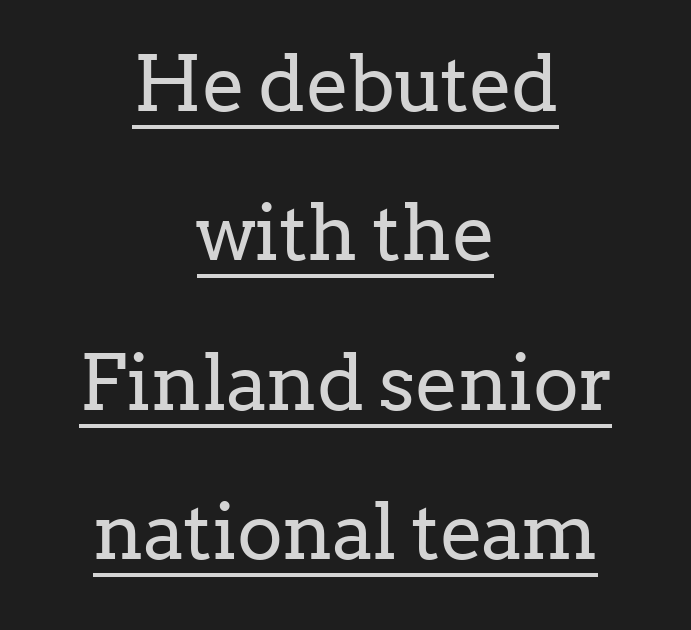
Nothing unusual about the tracking: characters are spaced as the font intends. Like a heading marked for emphasis, these lines bear an underscore. Unlike a clean sans, this face finishes its strokes with serifs. Stroke thickness stays within the range of a standard reading face or lighter.
